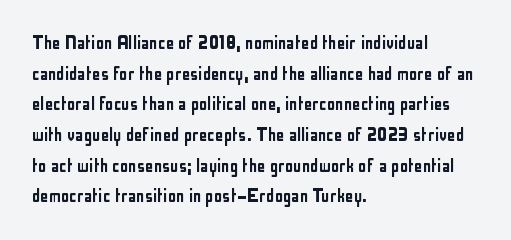
The image shows 21 px text type, upright; set left-aligned, normal line spacing (1.46x), normal letter spacing, not underlined.
